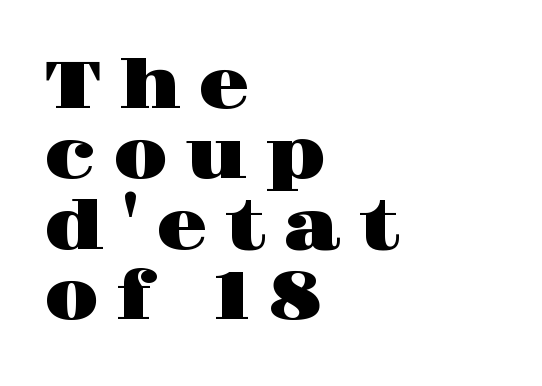
Every stem runs plumb, perpendicular to the baseline. Observe the wide spacing: letters keep a clear distance from each other. Proportional: the letters do not fall into vertical columns. Every row of glyphs begins at an identical x-position on the left. The designer went with a serif here, giving each stem small feet. This rendering features lettering with no underline.
